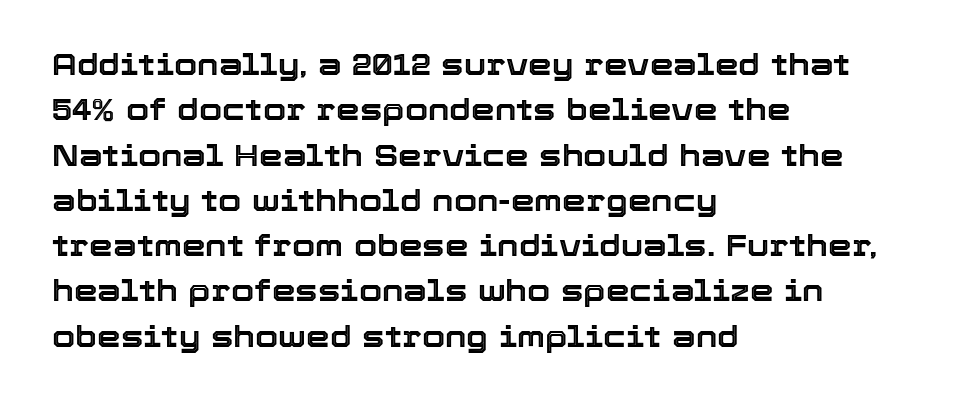
Q: Is the text italic (slanted)? A: No, it is upright.
Q: Is the text underlined? A: No.
Q: How is the paragraph aligned? A: Left-aligned.
Q: Is the spacing between letters normal or unusually wide? A: Normal.
Q: Is the spacing between lines tight, normal or loose? A: Normal.
Q: Width (condensed, normal, or wide)? A: Normal.
Q: x-height? A: Medium.
Q: Monospaced? A: No.
